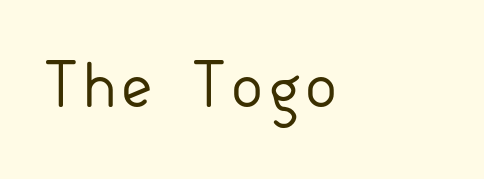
{"serif": "no", "italic": "no", "bold": "no", "weight": "regular", "width": "normal", "stroke_contrast": "low", "x_height": "small", "underline": "no", "letter_spacing": "normal", "letter_spacing_em": 0.0, "glyph_px": 59}
